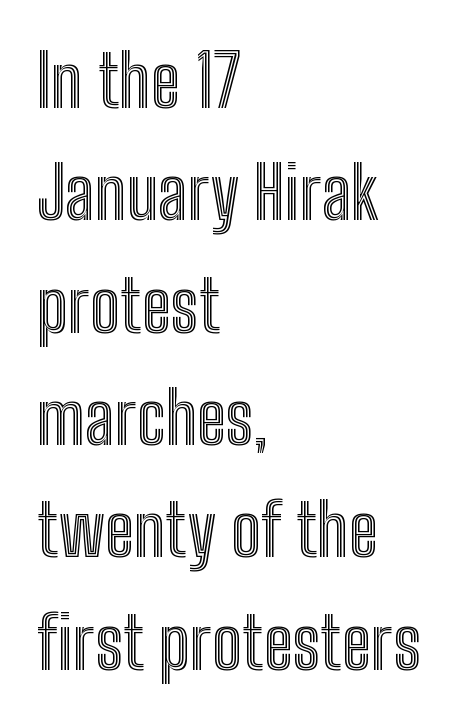
Q: Is the text italic (slanted)? A: No, it is upright.
Q: Is the text underlined? A: No.
Q: How is the paragraph aligned? A: Left-aligned.
Q: Is the spacing between letters normal or unusually wide? A: Normal.
Q: Is the spacing between lines tight, normal or loose? A: Normal.
Q: Width (condensed, normal, or wide)? A: Condensed.
Q: x-height? A: Medium.
Q: Monospaced? A: No.
